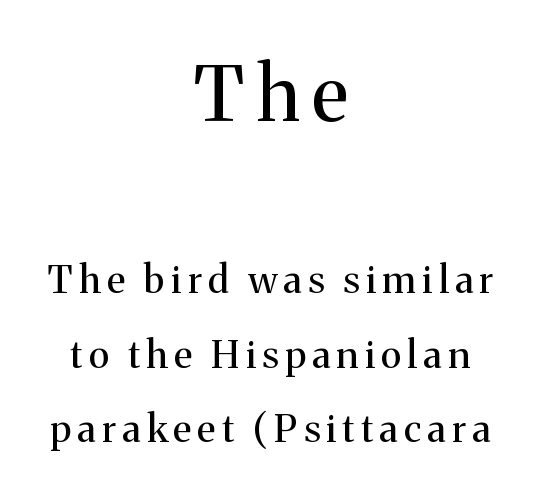
The image shows 75 px regular-weight serif type, upright; set centered, loose line spacing (1.97x), not underlined; the first (top) block is 1.97x larger; medium stroke contrast and a medium x-height.
